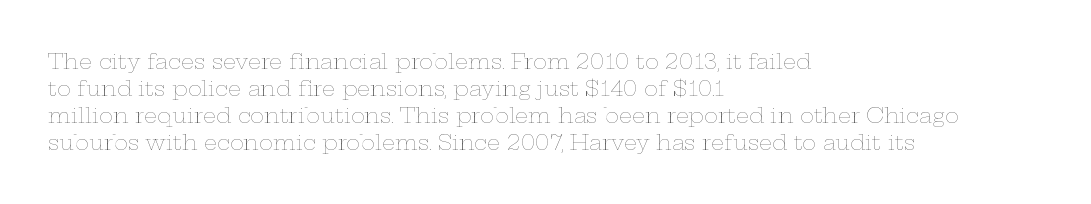
{"italic": "no", "bold": "no", "underline": "no", "align": "left", "line_spacing": "normal", "line_spacing_ratio": 1.28, "letter_spacing": "normal", "letter_spacing_em": 0.0, "glyph_px": 21}
